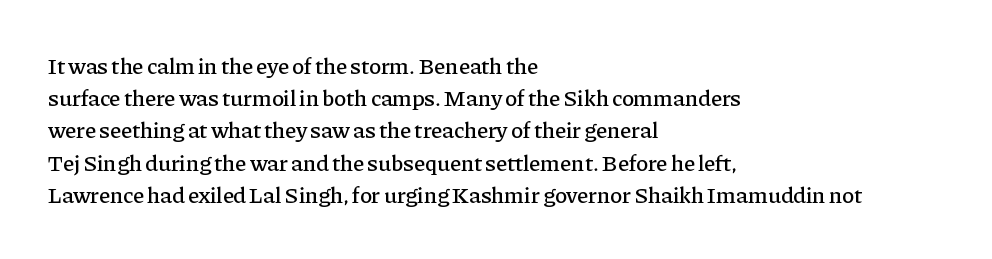
Does the leading feel generous? No, just average. The paragraph shown leans on its left margin. The string is rendered with underlining switched off. Here the glyphs are tracked normally, forming tight word shapes. The font's upright variant was chosen for this text.
